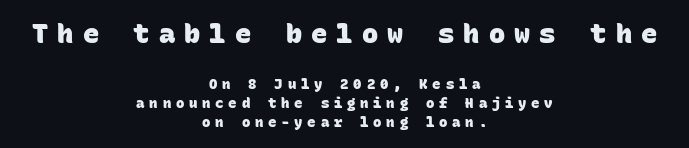
Line spacing here is normal. These words are printed bold, with thick strokes throughout. The type is letterspaced generously, with wide tracking. The initial chunk of copy outweighs the following chunk in type size.
